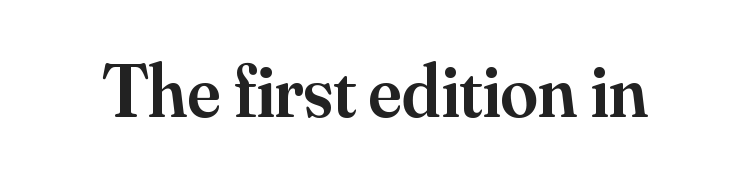
{"serif": "yes", "italic": "no", "bold": "semi", "weight": "semibold", "width": "normal", "stroke_contrast": "medium", "x_height": "small", "monospaced": "no", "underline": "no", "letter_spacing": "normal", "letter_spacing_em": 0.0, "glyph_px": 75}
